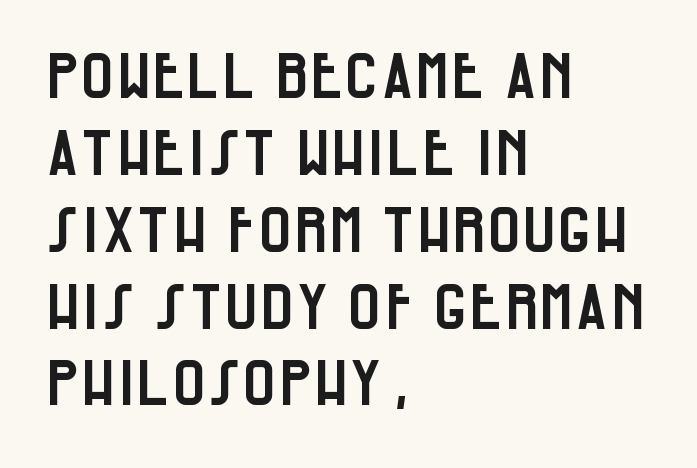
{"serif": "no", "italic": "no", "width": "condensed", "stroke_contrast": "low", "x_height": "large", "monospaced": "no", "underline": "no", "align": "left", "line_spacing_ratio": 1.22, "letter_spacing": "normal", "letter_spacing_em": 0.0, "glyph_px": 63}
